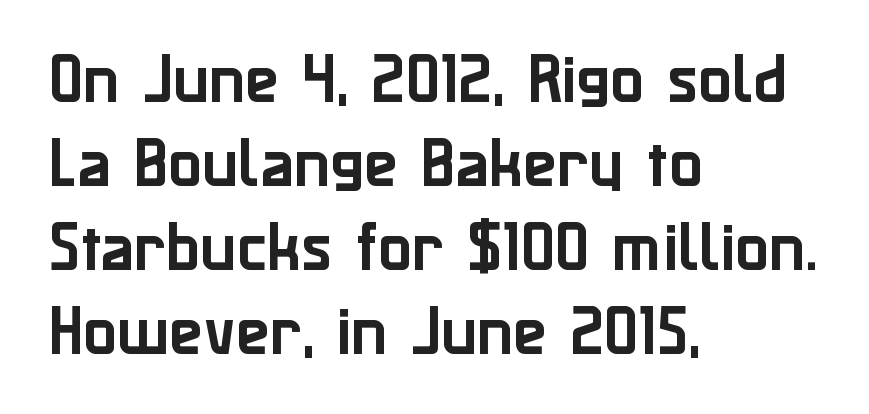
The image shows 56 px sans-serif type, upright; set left-aligned, normal line spacing (1.5x), normal letter spacing, not underlined; low stroke contrast and a medium x-height.
